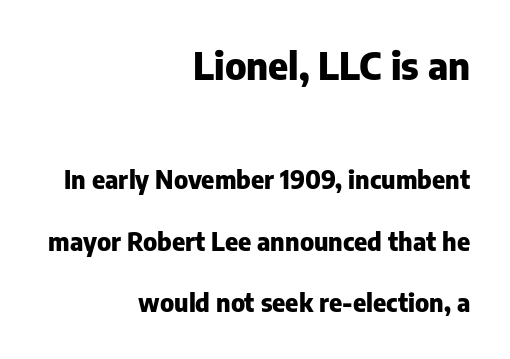
The image shows 38 px heavy sans-serif type, upright; set right-aligned, loose line spacing (2.45x), normal letter spacing, not underlined; the first (top) block is 1.52x larger; low stroke contrast and a medium x-height.
